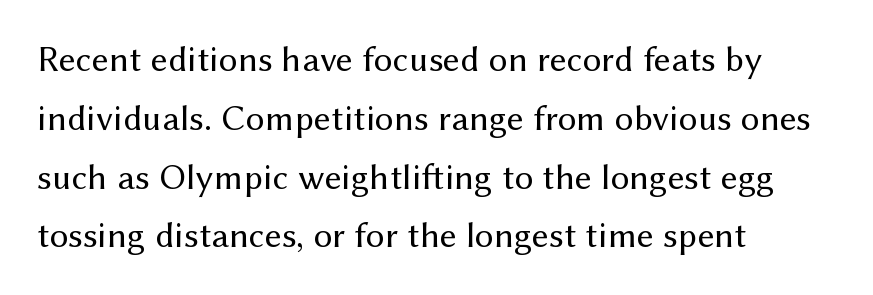
The image shows 37 px regular-weight sans-serif type, upright; set left-aligned, normal line spacing (1.59x), normal letter spacing, not underlined; medium stroke contrast and a medium x-height.
